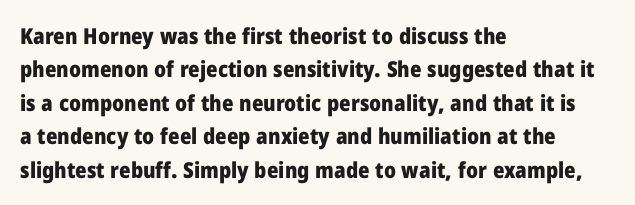
Q: Is the text bold? A: Yes.
Q: Is the text italic (slanted)? A: No, it is upright.
Q: Is the text underlined? A: No.
Q: How is the paragraph aligned? A: Left-aligned.
Q: Is the spacing between letters normal or unusually wide? A: Normal.
Q: Is the spacing between lines tight, normal or loose? A: Normal.
